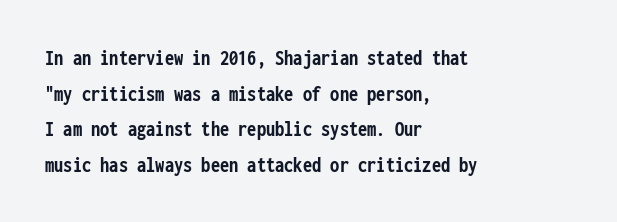
The image shows 23 px bold type, upright; set left-aligned, normal line spacing (1.55x), normal letter spacing, not underlined.
